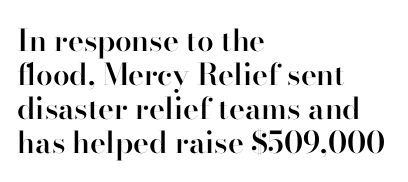
Q: Is the text bold? A: Semi-bold.
Q: Is the text italic (slanted)? A: No, it is upright.
Q: Is the typeface a serif or a sans-serif typeface? A: Serif.
Q: Is the text underlined? A: No.
Q: How is the paragraph aligned? A: Left-aligned.
Q: Is the spacing between letters normal or unusually wide? A: Normal.
Q: Is the spacing between lines tight, normal or loose? A: Tight.
Q: Width (condensed, normal, or wide)? A: Normal.
Q: Stroke contrast? A: High.
Q: x-height? A: Small.
Q: Monospaced? A: No.
